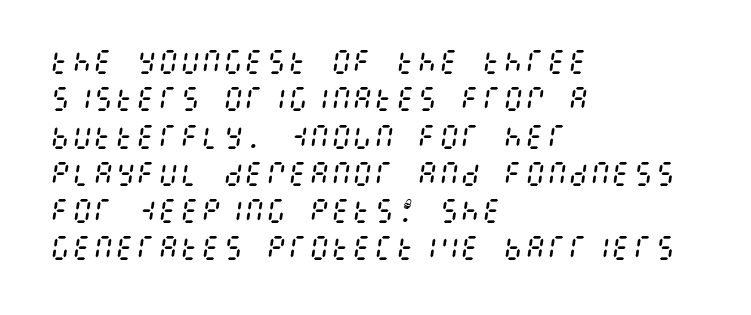
The image shows 27 px text type, italic (leaning right); set left-aligned, normal line spacing (1.38x), normal letter spacing, not underlined.
